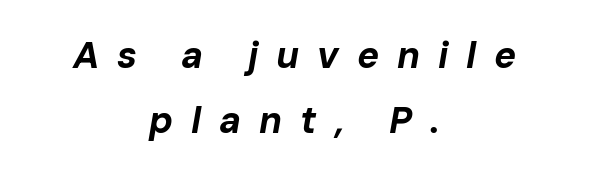
Heft: maximum for text — a bold. Note the varied advance widths — an 'i' is clearly narrower than an 'm'. The lettering tilts uniformly, giving the passage an italic look. Students, note that the glyphs here are deliberately spaced far apart.
